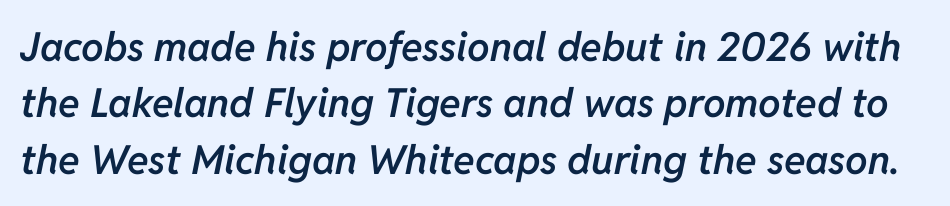
The image shows 40 px semibold type, italic (leaning right); set normal line spacing (1.41x), normal letter spacing, not underlined; low stroke contrast and a medium x-height.
